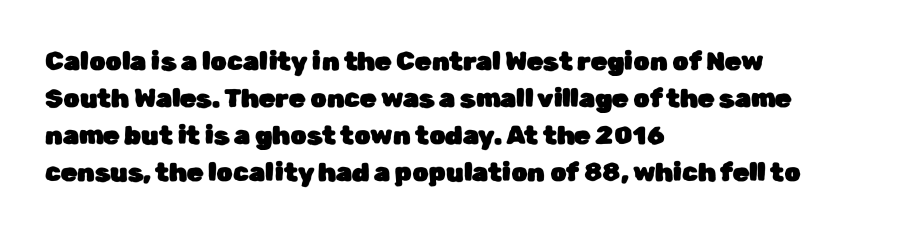
{"italic": "no", "underline": "no", "align": "left", "line_spacing": "normal", "line_spacing_ratio": 1.42, "letter_spacing": "normal", "letter_spacing_em": 0.0, "glyph_px": 26}
